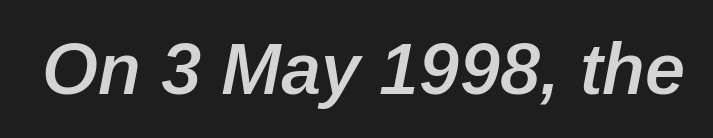
Q: Is the text bold? A: Semi-bold.
Q: Is the text italic (slanted)? A: Yes, it leans right by about 12 degrees.
Q: Is the text underlined? A: No.
Q: Is the spacing between letters normal or unusually wide? A: Normal.
Q: Width (condensed, normal, or wide)? A: Normal.
Q: Stroke contrast? A: Low.
Q: x-height? A: Medium.
Q: Monospaced? A: No.
